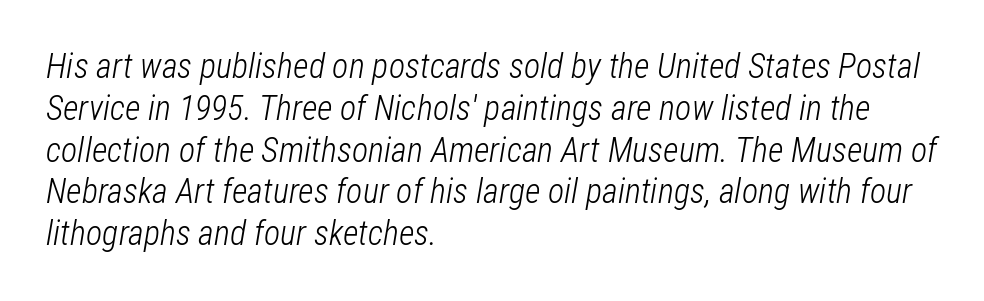
Q: Is the text bold? A: No.
Q: Is the text italic (slanted)? A: Yes, it leans right by about 12 degrees.
Q: Is the text underlined? A: No.
Q: How is the paragraph aligned? A: Left-aligned.
Q: Is the spacing between letters normal or unusually wide? A: Normal.
Q: Width (condensed, normal, or wide)? A: Condensed.
Q: Stroke contrast? A: Low.
Q: x-height? A: Medium.
Q: Monospaced? A: No.
